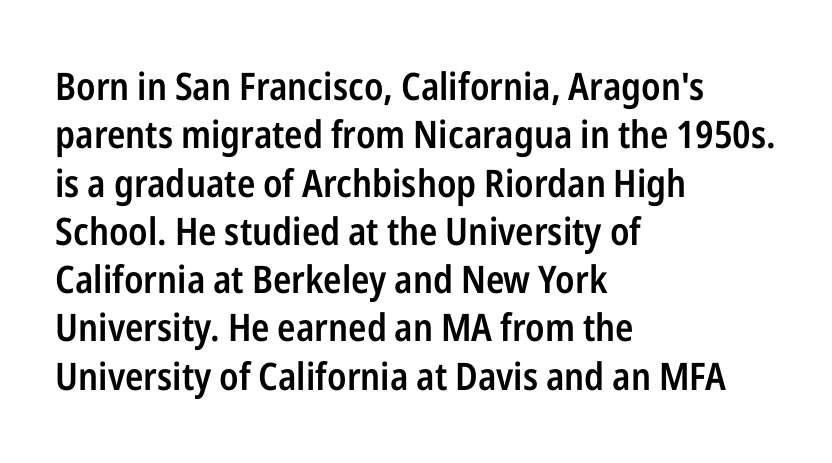
Compared with typical body copy, the letter spacing here is the same. The font is running at a semibold setting, under full bold. Font category for this specimen: sans-serif. Is this a fixed-width face? No — the glyphs have proportional, varying widths. Plain, unruled lines of type. The designer left line spacing at the default.
